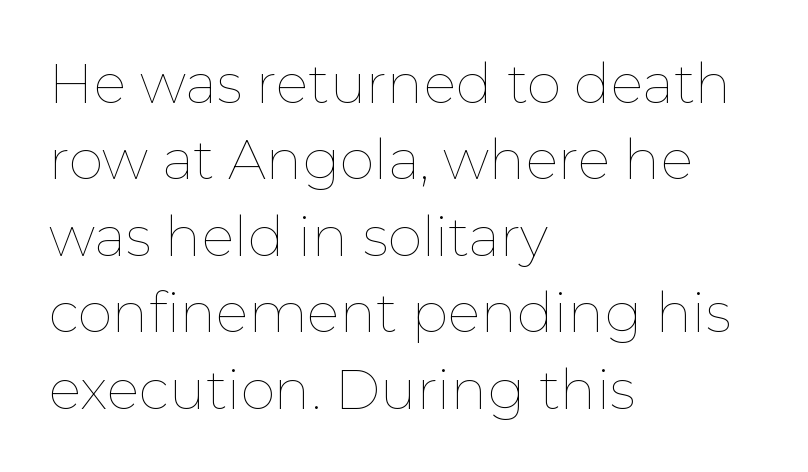
{"italic": "no", "bold": "no", "weight": "thin", "width": "normal", "stroke_contrast": "low", "x_height": "medium", "monospaced": "no", "underline": "no", "align": "left", "line_spacing": "normal", "line_spacing_ratio": 1.39, "letter_spacing": "normal", "letter_spacing_em": 0.0, "glyph_px": 55}
